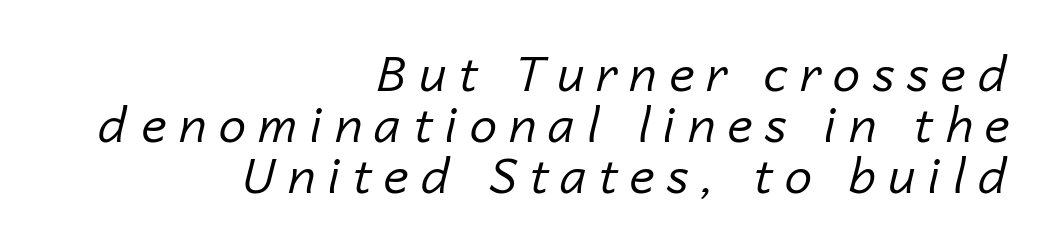
Q: Is the text bold? A: No.
Q: Is the text italic (slanted)? A: Yes, it leans right by about 14 degrees.
Q: Is the text underlined? A: No.
Q: How is the paragraph aligned? A: Right-aligned.
Q: Is the spacing between letters normal or unusually wide? A: Unusually wide.
Q: Is the spacing between lines tight, normal or loose? A: Tight.
Q: Width (condensed, normal, or wide)? A: Normal.
Q: Stroke contrast? A: Low.
Q: x-height? A: Medium.
Q: Monospaced? A: No.
